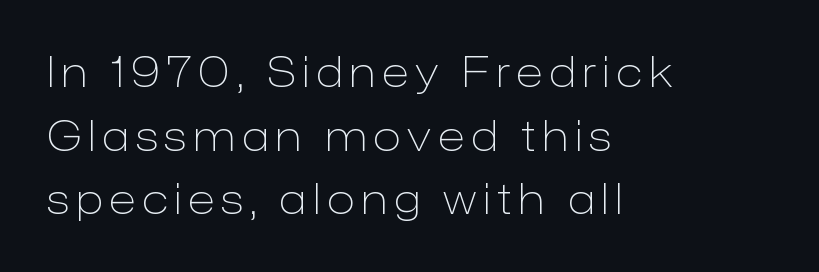
{"serif": "no", "italic": "no", "bold": "no", "weight": "light", "width": "normal", "stroke_contrast": "low", "x_height": "medium", "monospaced": "no", "underline": "no", "align": "left", "line_spacing": "normal", "line_spacing_ratio": 1.55, "glyph_px": 41}
